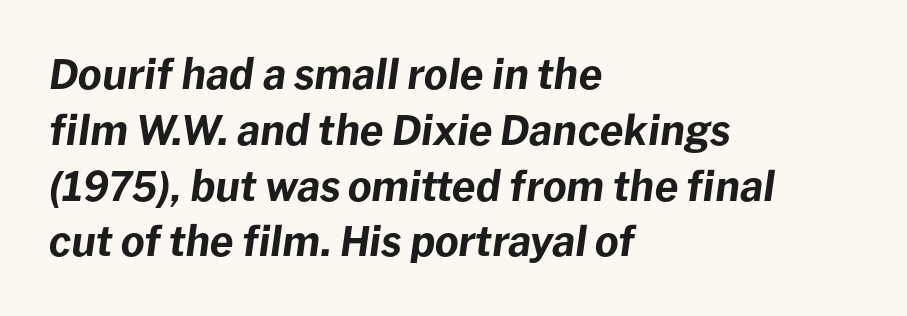
Q: Is the text bold? A: Yes.
Q: Is the text italic (slanted)? A: Yes, it leans right by about 8 degrees.
Q: Is the text underlined? A: No.
Q: How is the paragraph aligned? A: Left-aligned.
Q: Is the spacing between letters normal or unusually wide? A: Normal.
Q: Is the spacing between lines tight, normal or loose? A: Normal.
Q: Width (condensed, normal, or wide)? A: Normal.
Q: Stroke contrast? A: Low.
Q: x-height? A: Medium.
Q: Monospaced? A: No.
